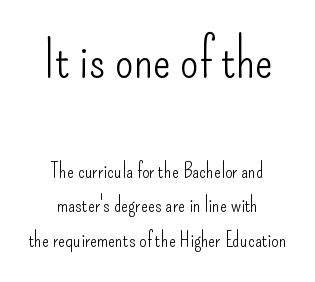
Ink coverage per letter is moderate at most. You can tell it's not italic because the verticals are truly vertical. Has an underline been added? It has not. This rendering leaves character spacing at its baseline value. Horizontal bands of white between lines are of average thickness. These lines stack symmetrically, like a column narrowing and widening about its center.
